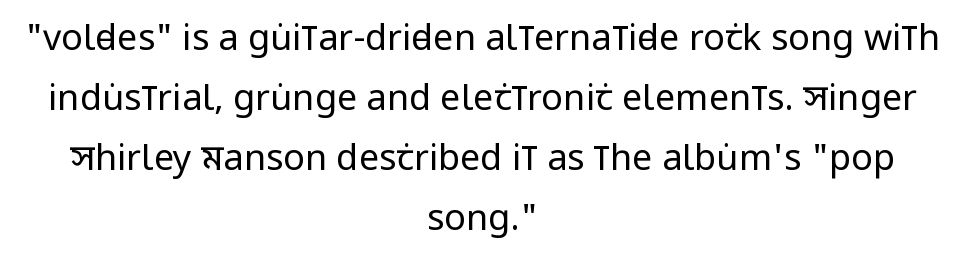
{"serif": "no", "italic": "no", "bold": "no", "weight": "regular", "width": "condensed", "stroke_contrast": "low", "x_height": "large", "monospaced": "no", "underline": "no", "align": "center", "line_spacing": "normal", "line_spacing_ratio": 1.67, "letter_spacing": "normal", "letter_spacing_em": 0.0, "glyph_px": 36}
